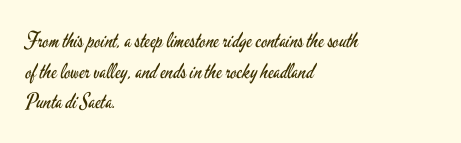
The image shows 21 px text type; set left-aligned, normal line spacing (1.46x), normal letter spacing, not underlined.
